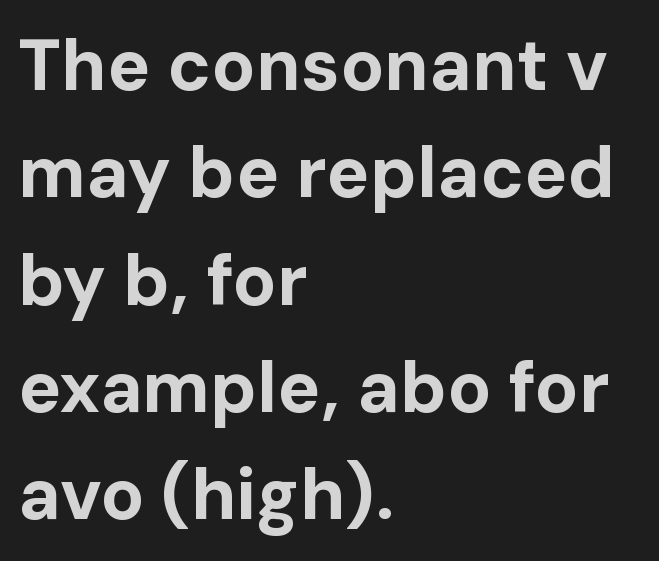
The image shows 72 px bold sans-serif type, upright; set left-aligned, normal line spacing (1.49x), normal letter spacing, not underlined; low stroke contrast and a medium x-height.
